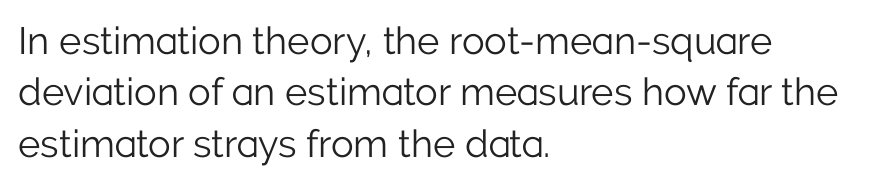
Q: Is the text bold? A: No.
Q: Is the text italic (slanted)? A: No, it is upright.
Q: Is the typeface a serif or a sans-serif typeface? A: Sans-serif.
Q: Is the text underlined? A: No.
Q: How is the paragraph aligned? A: Left-aligned.
Q: Is the spacing between letters normal or unusually wide? A: Normal.
Q: Is the spacing between lines tight, normal or loose? A: Normal.
Q: Width (condensed, normal, or wide)? A: Normal.
Q: Stroke contrast? A: Low.
Q: x-height? A: Medium.
Q: Monospaced? A: No.
